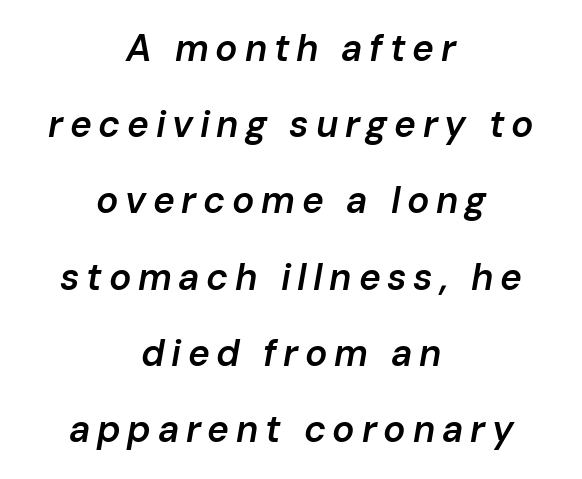
Q: Is the text bold? A: Semi-bold.
Q: Is the text italic (slanted)? A: Yes, it leans right by about 10 degrees.
Q: Is the text underlined? A: No.
Q: How is the paragraph aligned? A: Centered.
Q: Is the spacing between lines tight, normal or loose? A: Loose.
Q: Width (condensed, normal, or wide)? A: Normal.
Q: Stroke contrast? A: Low.
Q: x-height? A: Medium.
Q: Monospaced? A: No.
